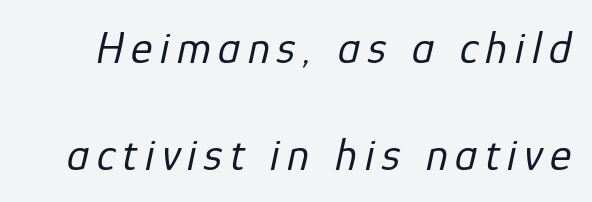
{"italic": "yes", "lean": "right", "slant_degrees": 12, "bold": "no", "weight": "regular", "width": "normal", "stroke_contrast": "low", "x_height": "medium", "monospaced": "no", "underline": "no", "line_spacing": "loose", "line_spacing_ratio": 2.32, "glyph_px": 46}
